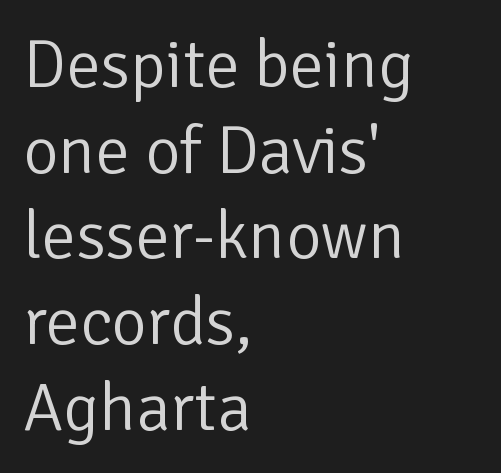
Q: Is the text bold? A: No.
Q: Is the text italic (slanted)? A: No, it is upright.
Q: Is the typeface a serif or a sans-serif typeface? A: Sans-serif.
Q: Is the text underlined? A: No.
Q: How is the paragraph aligned? A: Left-aligned.
Q: Is the spacing between letters normal or unusually wide? A: Normal.
Q: Is the spacing between lines tight, normal or loose? A: Normal.
Q: Width (condensed, normal, or wide)? A: Normal.
Q: Stroke contrast? A: Low.
Q: x-height? A: Medium.
Q: Monospaced? A: No.
